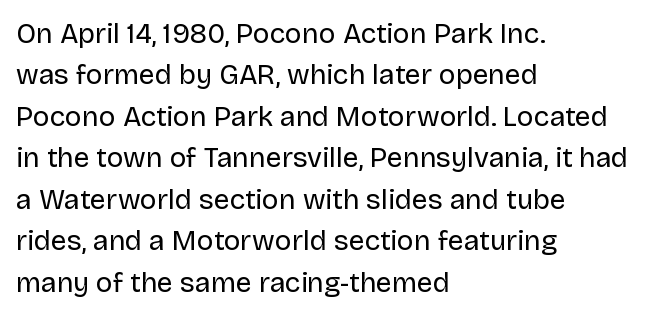
The image shows 28 px regular-weight sans-serif type, upright; set left-aligned, normal line spacing (1.48x), normal letter spacing, not underlined; low stroke contrast and a large x-height.
